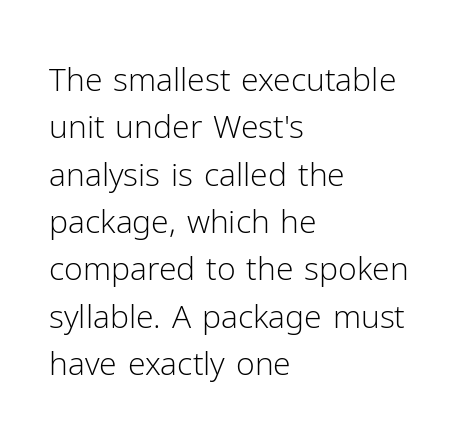
{"serif": "no", "italic": "no", "bold": "no", "weight": "light", "width": "normal", "stroke_contrast": "low", "x_height": "medium", "monospaced": "no", "underline": "no", "align": "left", "line_spacing": "normal", "line_spacing_ratio": 1.48, "letter_spacing": "normal", "letter_spacing_em": 0.0, "glyph_px": 32}
